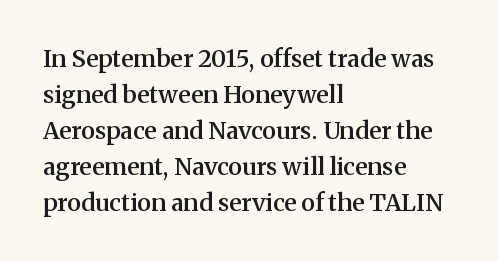
The type is set solid horizontally, with unmodified tracking. The space beneath each line is pristine and unruled. The passage shown stacks its lines at a standard gap. Visually the block forms a straight wall on the left and a jagged coastline on the right. The characters look somewhat weighty, a semibold short of true bold.
